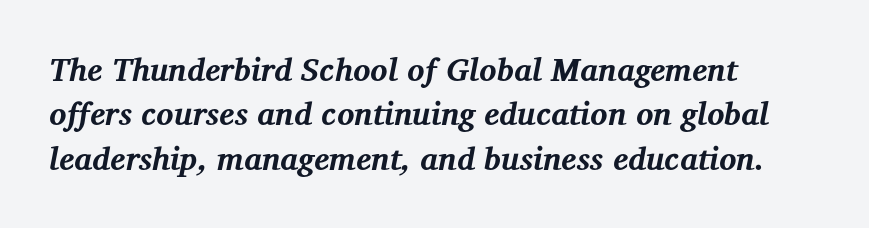
{"serif": "yes", "italic": "yes", "lean": "right", "slant_degrees": 12, "bold": "yes", "weight": "bold", "width": "normal", "stroke_contrast": "medium", "x_height": "medium", "monospaced": "no", "underline": "no", "align": "left", "line_spacing": "normal", "line_spacing_ratio": 1.39, "letter_spacing": "normal", "letter_spacing_em": 0.0, "glyph_px": 32}
